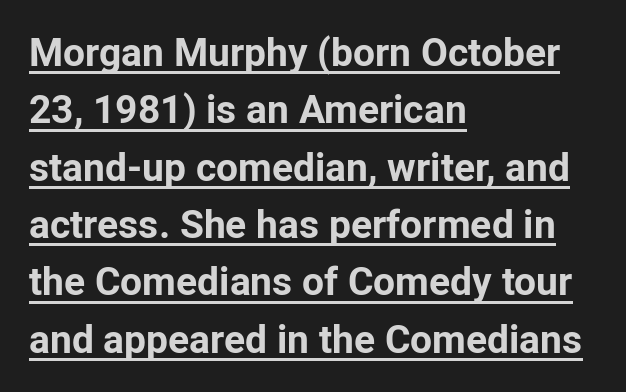
{"serif": "no", "italic": "no", "bold": "yes", "weight": "bold", "width": "normal", "stroke_contrast": "low", "x_height": "medium", "monospaced": "no", "underline": "yes", "align": "left", "line_spacing": "normal", "line_spacing_ratio": 1.47, "letter_spacing": "normal", "letter_spacing_em": 0.0, "glyph_px": 39}
